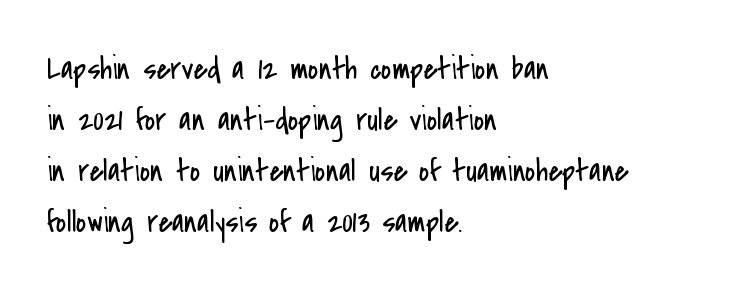
{"serif": "no", "italic": "no", "bold": "no", "weight": "regular", "width": "condensed", "stroke_contrast": "low", "x_height": "small", "monospaced": "no", "underline": "no", "align": "left", "line_spacing": "normal", "line_spacing_ratio": 1.59, "letter_spacing": "normal", "letter_spacing_em": 0.0, "glyph_px": 32}
